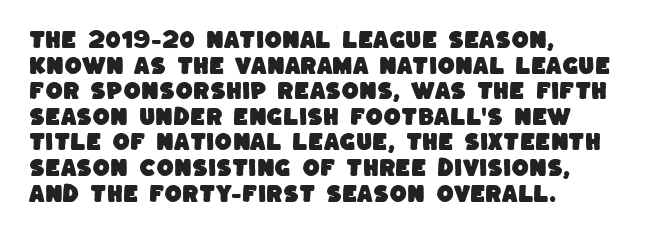
{"underline": "no", "align": "left", "line_spacing": "normal", "line_spacing_ratio": 1.28, "letter_spacing": "normal", "letter_spacing_em": 0.0, "glyph_px": 20}
